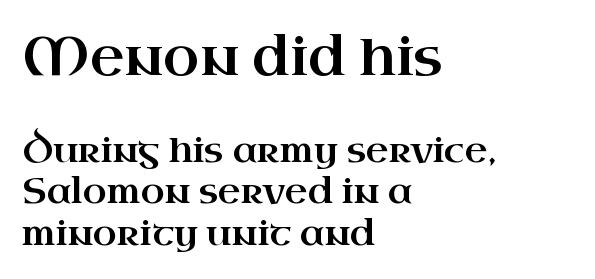
Q: Is the text italic (slanted)? A: No, it is upright.
Q: Is the typeface a serif or a sans-serif typeface? A: Serif.
Q: Is the text underlined? A: No.
Q: How is the paragraph aligned? A: Left-aligned.
Q: Is the spacing between letters normal or unusually wide? A: Normal.
Q: Which block of text is set in a larger size, the first (top) or the second (bottom)? A: The first (top) one.
Q: Width (condensed, normal, or wide)? A: Wide.
Q: Stroke contrast? A: High.
Q: x-height? A: Small.
Q: Monospaced? A: No.
